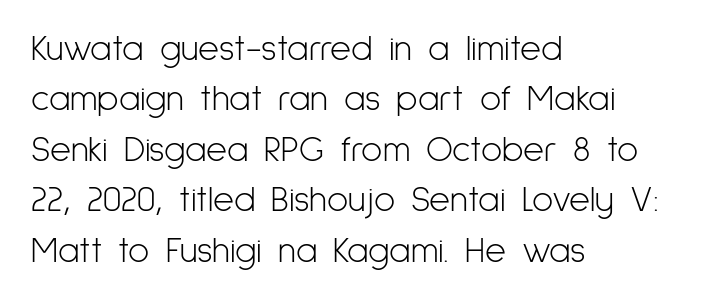
Q: Is the text bold? A: No.
Q: Is the text italic (slanted)? A: No, it is upright.
Q: Is the typeface a serif or a sans-serif typeface? A: Sans-serif.
Q: Is the text underlined? A: No.
Q: How is the paragraph aligned? A: Left-aligned.
Q: Is the spacing between letters normal or unusually wide? A: Normal.
Q: Is the spacing between lines tight, normal or loose? A: Normal.
Q: Width (condensed, normal, or wide)? A: Condensed.
Q: Stroke contrast? A: Low.
Q: x-height? A: Medium.
Q: Monospaced? A: No.
